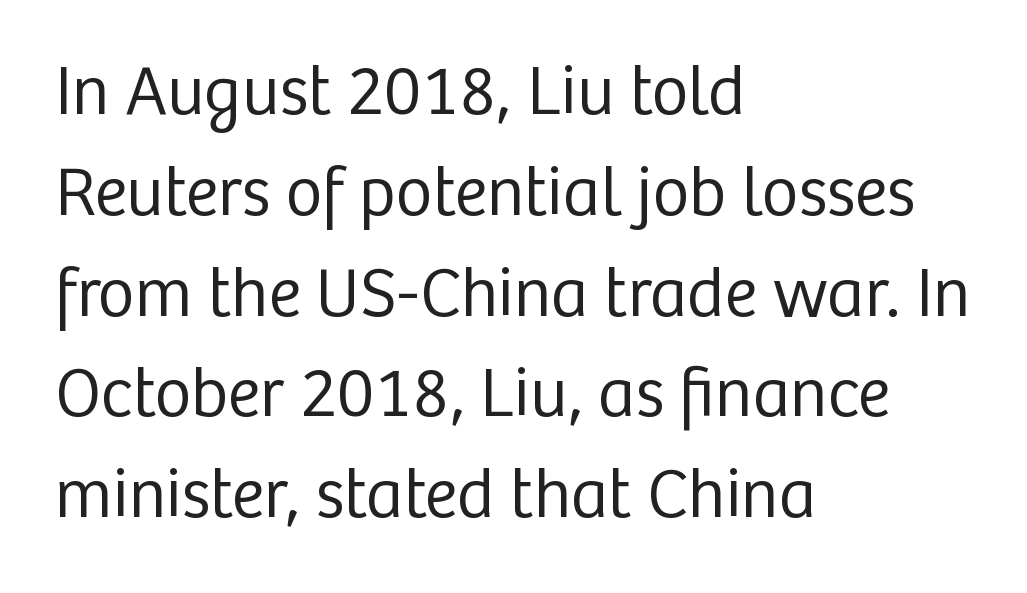
The image shows 70 px regular-weight sans-serif type, upright; set left-aligned, normal line spacing (1.44x), normal letter spacing, not underlined; low stroke contrast and a medium x-height.
